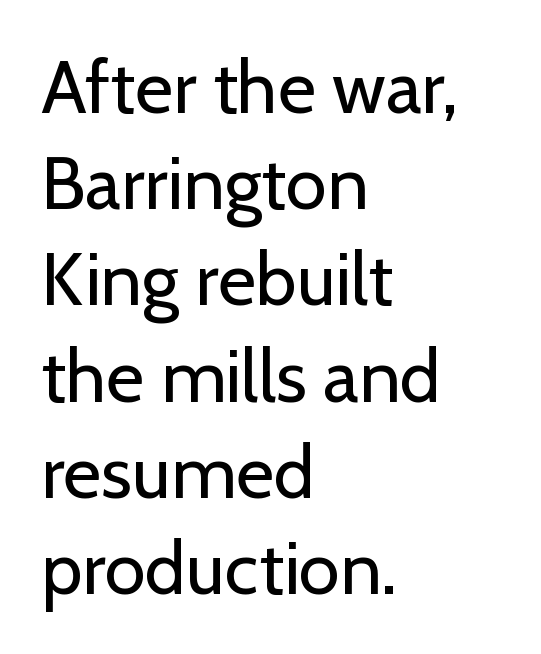
The image shows 74 px regular-weight sans-serif type, upright; set left-aligned, normal line spacing (1.3x), normal letter spacing, not underlined; low stroke contrast and a medium x-height.
